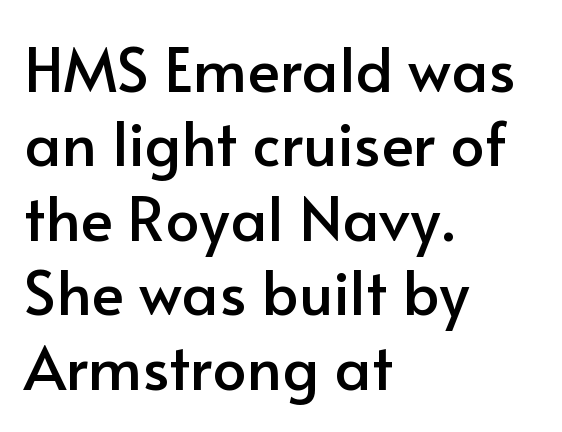
The image shows 61 px sans-serif type, upright; set left-aligned, line spacing 1.22x, normal letter spacing, not underlined; low stroke contrast and a small x-height.
